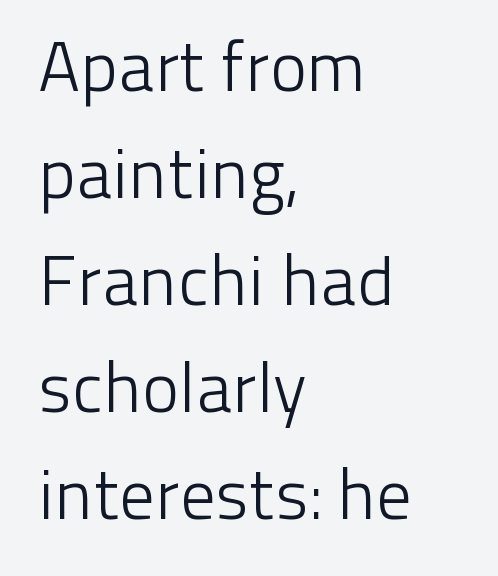
The image shows 70 px light sans-serif type, upright; set left-aligned, normal line spacing (1.53x), normal letter spacing, not underlined; low stroke contrast and a medium x-height.
